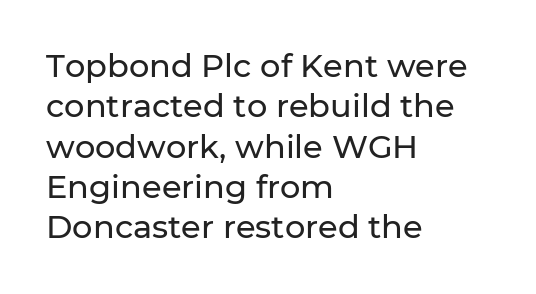
The passage shown is typeset with a sans-serif family. The strip under each line holds only bare page. Regarding leading, the lines here are spaced in the standard way. Looks like regular typesetting: each glyph gets only the width it needs. Left-aligned paragraph, ragged on the right. Upright lettering throughout.
